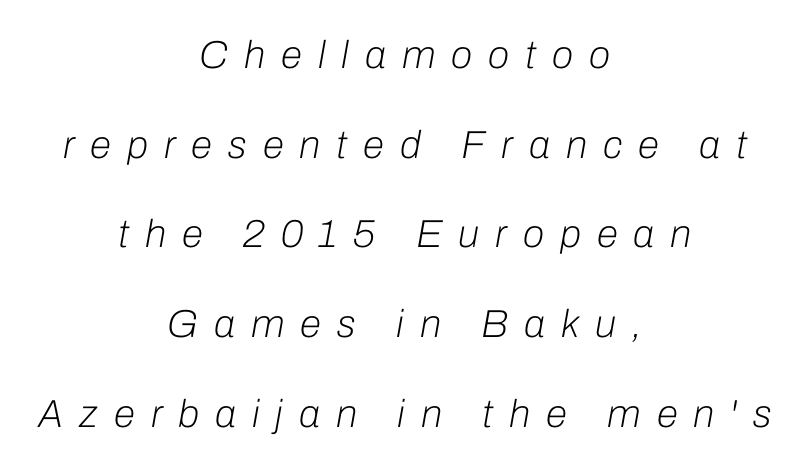
{"italic": "yes", "lean": "right", "slant_degrees": 10, "bold": "no", "weight": "light", "width": "normal", "stroke_contrast": "low", "x_height": "medium", "monospaced": "no", "underline": "no", "align": "center", "line_spacing": "loose", "line_spacing_ratio": 2.3, "letter_spacing": "wide", "letter_spacing_em": 0.41, "glyph_px": 39}
